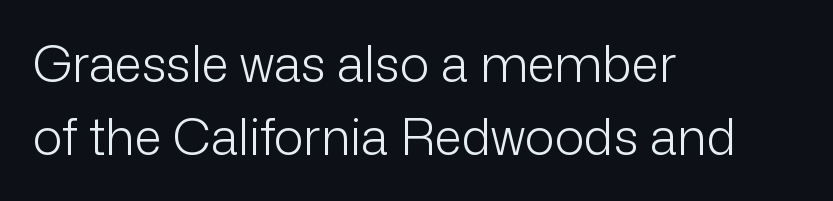
{"serif": "no", "italic": "no", "bold": "no", "weight": "light", "width": "normal", "stroke_contrast": "low", "x_height": "medium", "monospaced": "no", "underline": "no", "align": "left", "line_spacing": "normal", "line_spacing_ratio": 1.47, "letter_spacing": "normal", "letter_spacing_em": 0.0, "glyph_px": 50}
